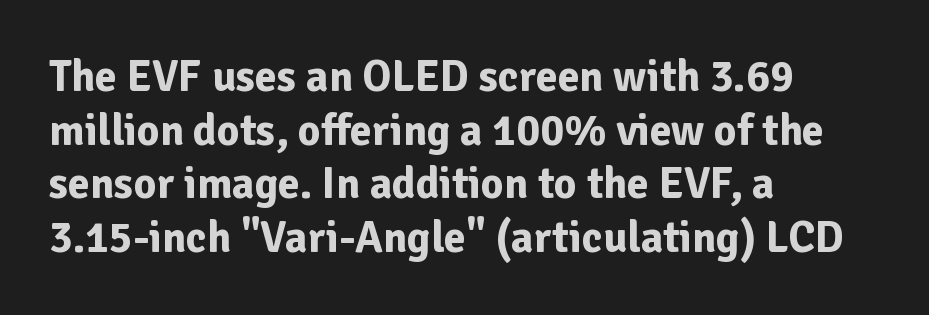
Q: Is the text bold? A: Yes.
Q: Is the text italic (slanted)? A: No, it is upright.
Q: Is the typeface a serif or a sans-serif typeface? A: Sans-serif.
Q: Is the text underlined? A: No.
Q: How is the paragraph aligned? A: Left-aligned.
Q: Is the spacing between letters normal or unusually wide? A: Normal.
Q: Width (condensed, normal, or wide)? A: Normal.
Q: Stroke contrast? A: Low.
Q: x-height? A: Medium.
Q: Monospaced? A: No.
